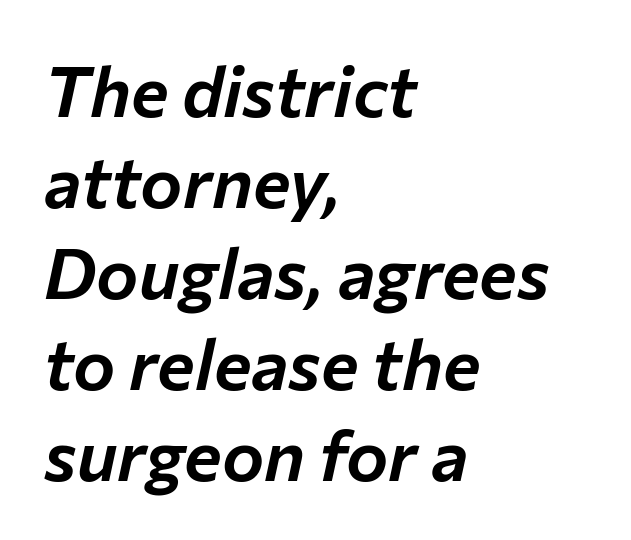
{"italic": "yes", "lean": "right", "slant_degrees": 12, "width": "normal", "stroke_contrast": "low", "x_height": "medium", "monospaced": "no", "underline": "no", "align": "left", "line_spacing": "normal", "line_spacing_ratio": 1.28, "letter_spacing": "normal", "letter_spacing_em": 0.0, "glyph_px": 71}
